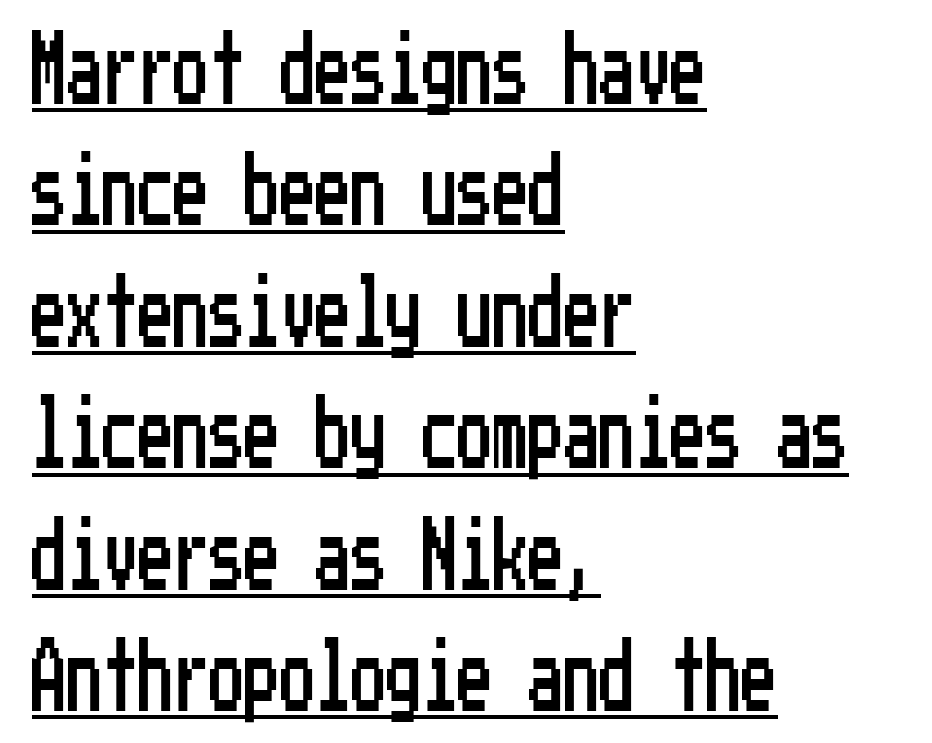
The image shows 71 px condensed sans-serif type, upright; set left-aligned, line spacing 1.71x, normal letter spacing, underlined; low stroke contrast and a medium x-height.
